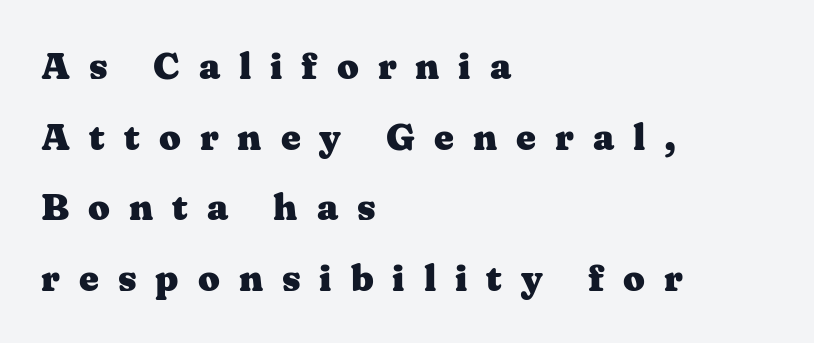
{"serif": "yes", "italic": "no", "bold": "yes", "weight": "heavy", "width": "wide", "stroke_contrast": "medium", "x_height": "medium", "monospaced": "no", "underline": "no", "align": "left", "line_spacing_ratio": 1.86, "letter_spacing": "wide", "letter_spacing_em": 0.5, "glyph_px": 38}
